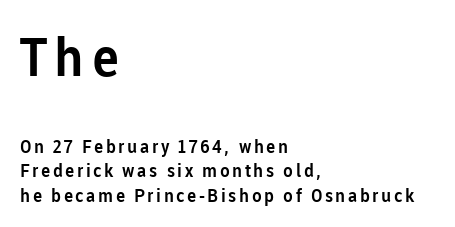
{"serif": "no", "italic": "no", "width": "normal", "stroke_contrast": "low", "x_height": "medium", "monospaced": "no", "underline": "no", "align": "left", "line_spacing": "normal", "line_spacing_ratio": 1.35, "larger_block": "first", "size_ratio": 2.94, "glyph_px": 53}
